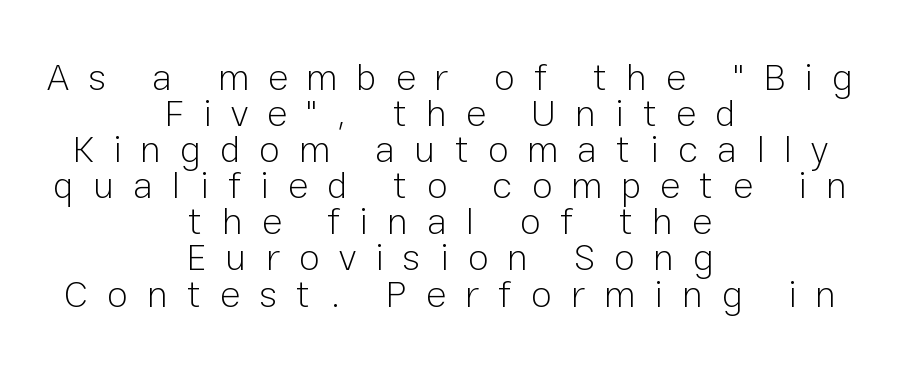
{"serif": "no", "italic": "no", "bold": "no", "weight": "light", "width": "normal", "stroke_contrast": "low", "x_height": "medium", "monospaced": "no", "underline": "no", "align": "center", "line_spacing": "tight", "line_spacing_ratio": 0.95, "letter_spacing": "wide", "letter_spacing_em": 0.5, "glyph_px": 38}
